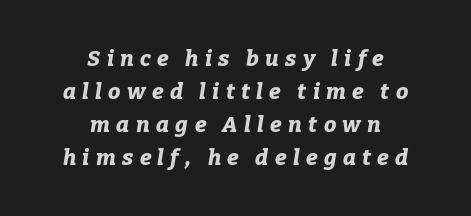
The image shows 22 px bold type, italic (leaning right); set centered, normal line spacing (1.5x), unusually wide letter spacing (+0.29 em), not underlined.
